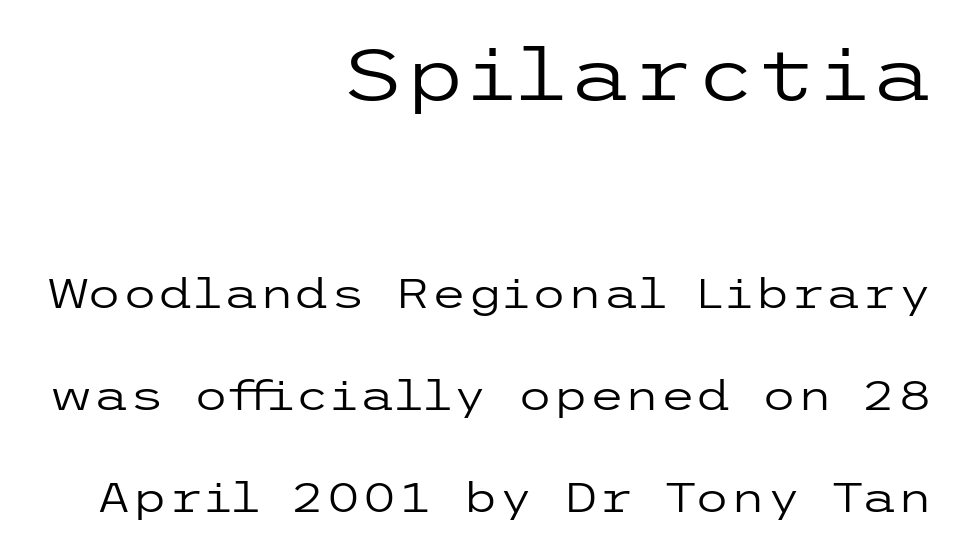
{"serif": "no", "italic": "no", "bold": "no", "weight": "regular", "width": "wide", "stroke_contrast": "low", "x_height": "medium", "underline": "no", "align": "right", "line_spacing": "loose", "line_spacing_ratio": 2.48, "letter_spacing": "normal", "letter_spacing_em": 0.0, "larger_block": "first", "size_ratio": 1.76, "glyph_px": 72}
